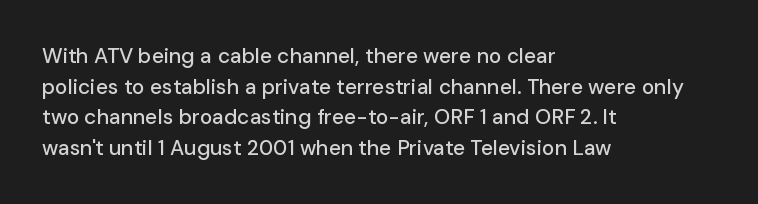
{"italic": "no", "underline": "no", "align": "left", "line_spacing": "normal", "line_spacing_ratio": 1.46, "letter_spacing": "normal", "letter_spacing_em": 0.0, "glyph_px": 21}
